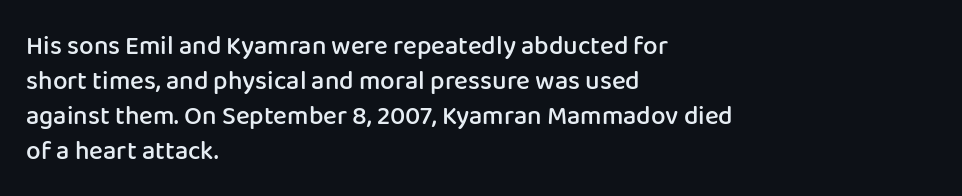
{"italic": "no", "bold": "semi", "underline": "no", "align": "left", "line_spacing": "normal", "line_spacing_ratio": 1.34, "letter_spacing": "normal", "letter_spacing_em": 0.0, "glyph_px": 26}
